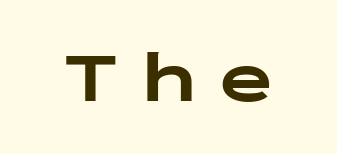
Q: Is the text bold? A: Yes.
Q: Is the text italic (slanted)? A: No, it is upright.
Q: Is the typeface a serif or a sans-serif typeface? A: Sans-serif.
Q: Is the text underlined? A: No.
Q: Is the spacing between letters normal or unusually wide? A: Unusually wide.
Q: Width (condensed, normal, or wide)? A: Wide.
Q: Stroke contrast? A: Low.
Q: x-height? A: Medium.
Q: Monospaced? A: Yes.
